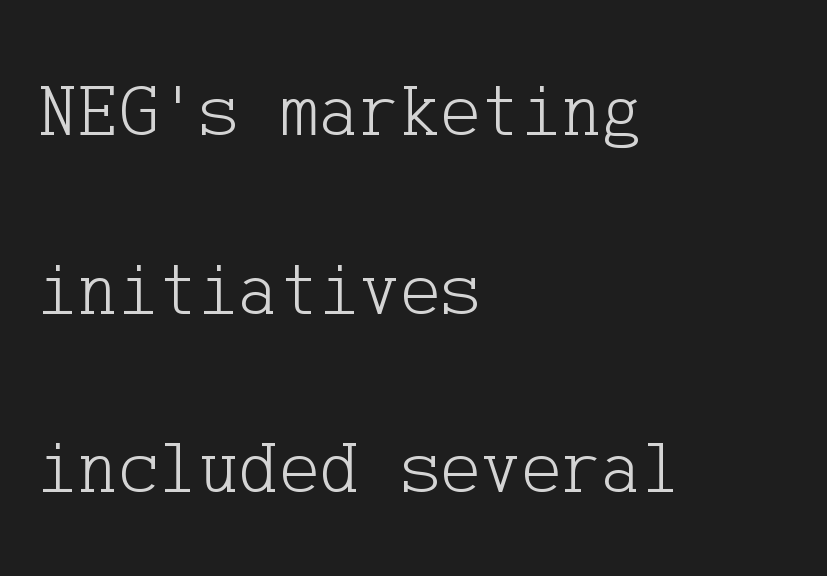
Line starts are locked; line ends wander. Characters follow at the spacing the type designer built in. Unbolded letterforms with no extra heft. Check where the strokes stop: tiny serifs finish them off. The lettering holds an erect, upright posture throughout. Line spacing here is loose.
